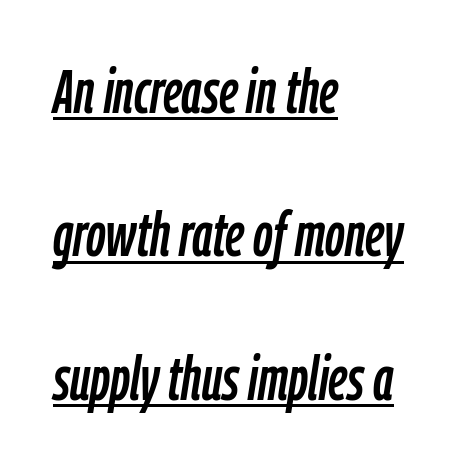
The image shows 61 px condensed type, italic (leaning right); set left-aligned, loose line spacing (2.35x), normal letter spacing, underlined; low stroke contrast and a medium x-height.
